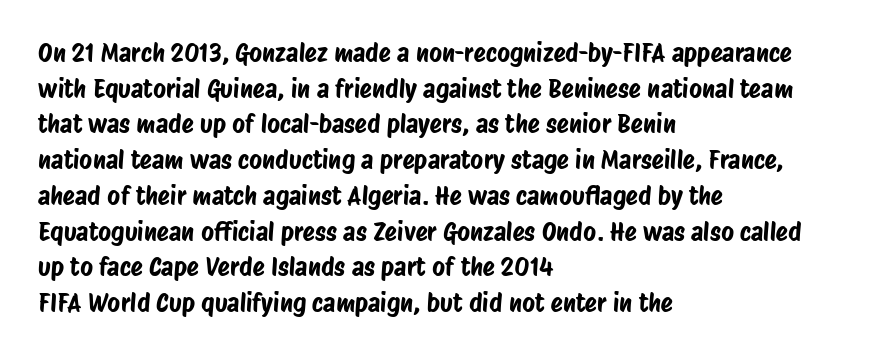
{"underline": "no", "align": "left", "line_spacing": "normal", "line_spacing_ratio": 1.43, "letter_spacing": "normal", "letter_spacing_em": 0.0, "glyph_px": 25}
